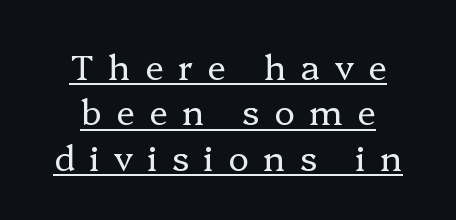
Vertically, the passage feels balanced, rows spaced as you'd expect. Tall strokes in this sample are plumb rather than angled. This sample is center-justified, so both line endings float freely. Are there feet on the stems? There are — it's a serif. Stroke mass is kept to a normal reading level or below.
